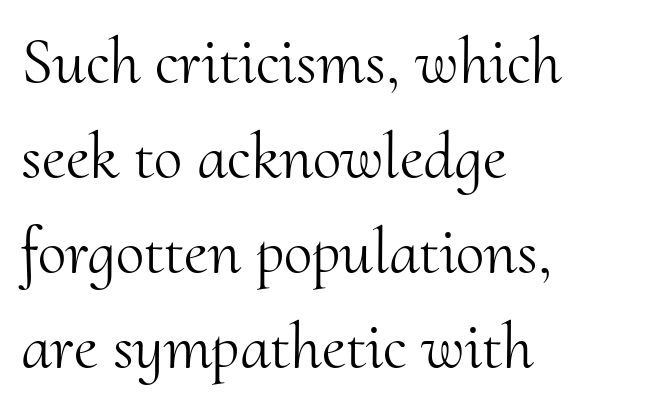
Q: Is the text bold? A: No.
Q: Is the text italic (slanted)? A: No, it is upright.
Q: Is the typeface a serif or a sans-serif typeface? A: Serif.
Q: Is the text underlined? A: No.
Q: How is the paragraph aligned? A: Left-aligned.
Q: Is the spacing between letters normal or unusually wide? A: Normal.
Q: Is the spacing between lines tight, normal or loose? A: Normal.
Q: Width (condensed, normal, or wide)? A: Normal.
Q: Stroke contrast? A: Medium.
Q: x-height? A: Small.
Q: Monospaced? A: No.
